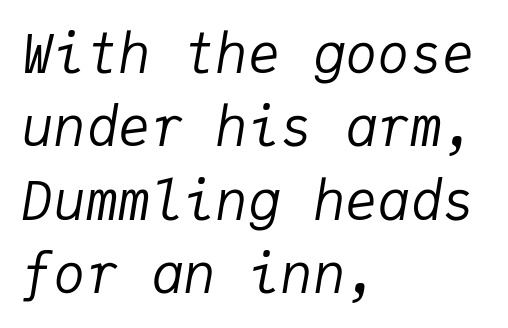
{"italic": "yes", "lean": "right", "slant_degrees": 9, "bold": "no", "weight": "regular", "width": "normal", "stroke_contrast": "low", "x_height": "medium", "monospaced": "yes", "underline": "no", "align": "left", "line_spacing": "normal", "line_spacing_ratio": 1.36, "letter_spacing": "normal", "letter_spacing_em": 0.0, "glyph_px": 54}
